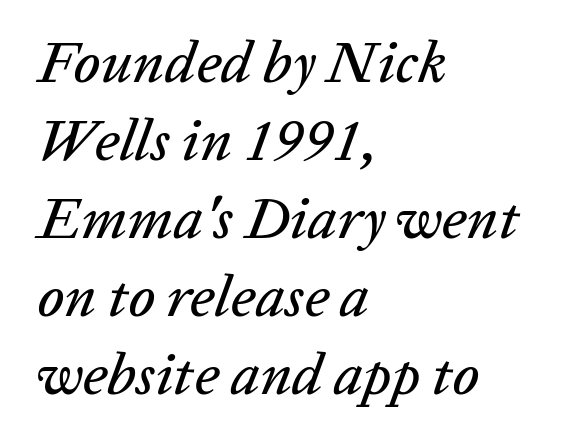
{"italic": "yes", "lean": "right", "slant_degrees": 20, "width": "normal", "stroke_contrast": "low", "x_height": "medium", "monospaced": "no", "underline": "no", "align": "left", "line_spacing": "normal", "line_spacing_ratio": 1.32, "letter_spacing": "normal", "letter_spacing_em": 0.0, "glyph_px": 59}
